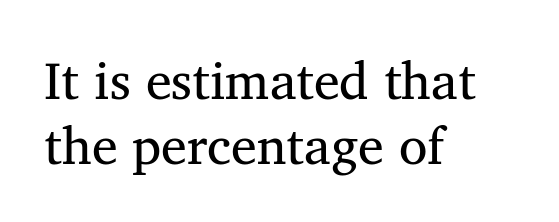
The image shows 52 px regular-weight serif type, upright; set left-aligned, normal line spacing (1.25x), normal letter spacing, not underlined; medium stroke contrast and a medium x-height.
